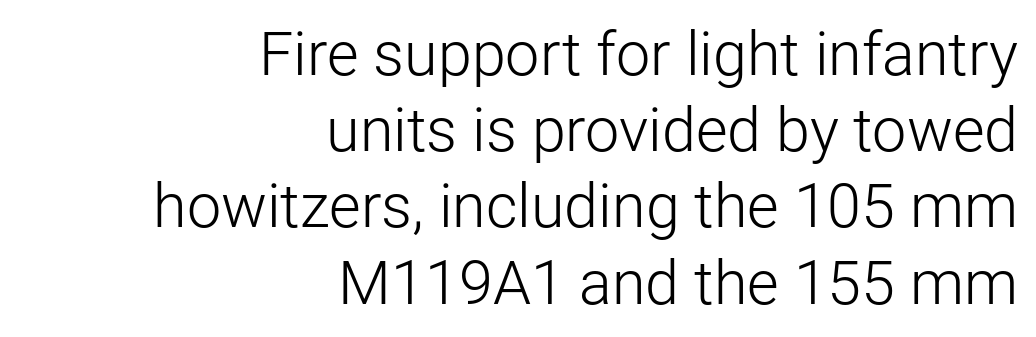
{"serif": "no", "italic": "no", "bold": "no", "weight": "light", "width": "normal", "stroke_contrast": "low", "x_height": "medium", "monospaced": "no", "underline": "no", "align": "right", "line_spacing": "normal", "line_spacing_ratio": 1.25, "letter_spacing": "normal", "letter_spacing_em": 0.0, "glyph_px": 61}
